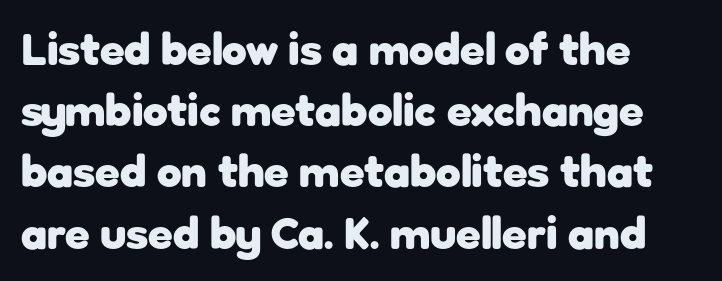
{"serif": "no", "italic": "no", "bold": "yes", "weight": "heavy", "width": "normal", "stroke_contrast": "low", "x_height": "medium", "monospaced": "no", "underline": "no", "align": "left", "line_spacing": "normal", "line_spacing_ratio": 1.36, "letter_spacing": "normal", "letter_spacing_em": 0.0, "glyph_px": 45}
